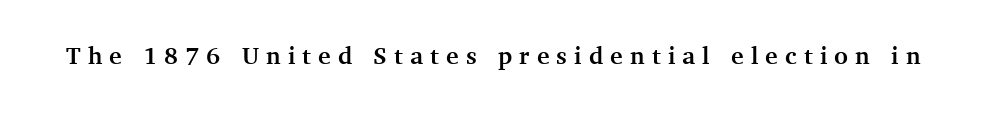
{"italic": "no", "bold": "yes", "underline": "no", "letter_spacing": "wide", "letter_spacing_em": 0.3, "glyph_px": 24}
